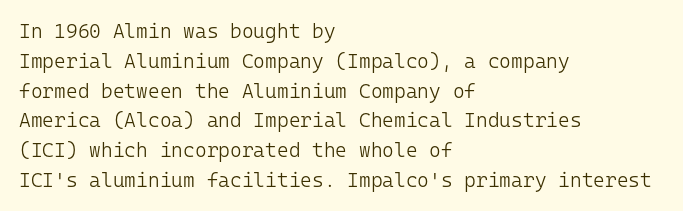
{"italic": "no", "bold": "no", "underline": "no", "align": "left", "line_spacing": "normal", "line_spacing_ratio": 1.49, "letter_spacing": "normal", "letter_spacing_em": 0.0, "glyph_px": 20}
